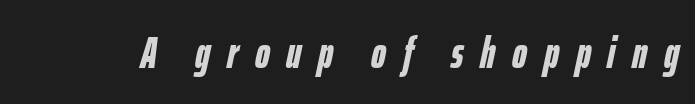
{"italic": "yes", "lean": "right", "slant_degrees": 12, "bold": "yes", "weight": "semibold", "width": "condensed", "stroke_contrast": "low", "x_height": "medium", "monospaced": "no", "underline": "no", "letter_spacing": "wide", "letter_spacing_em": 0.37, "glyph_px": 45}
